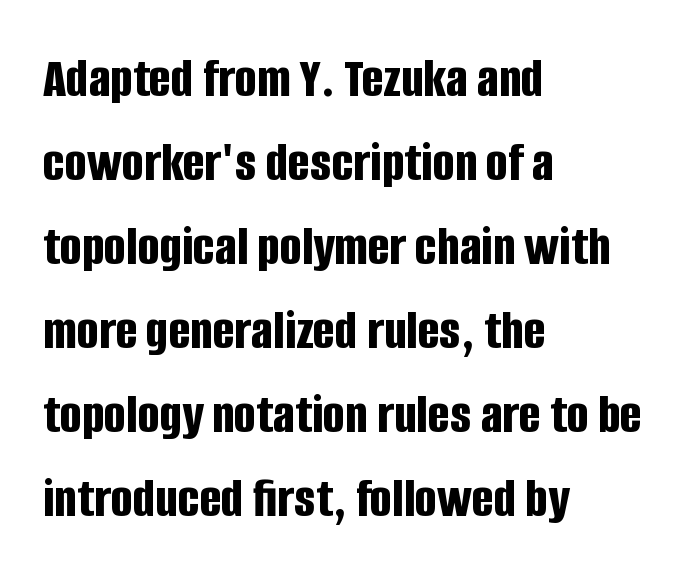
Layout note: lines flush left. The tracking reads as untouched default to a designer's eye. Horizontal bands of white between lines are of average thickness. The baseline area is clear.
